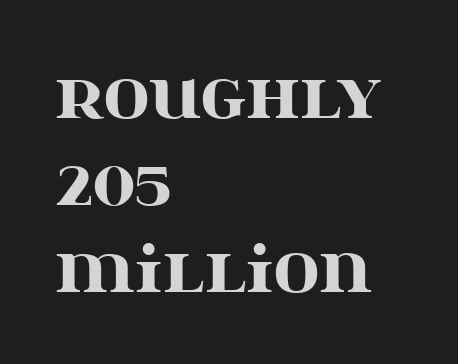
{"serif": "yes", "italic": "no", "bold": "yes", "weight": "heavy", "width": "wide", "stroke_contrast": "high", "x_height": "large", "monospaced": "no", "underline": "no", "align": "left", "line_spacing": "normal", "line_spacing_ratio": 1.38, "letter_spacing": "normal", "letter_spacing_em": 0.0, "glyph_px": 63}
